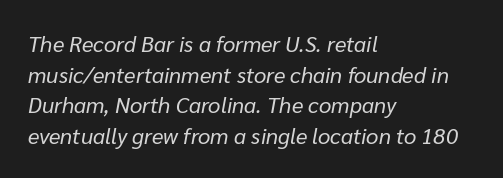
The image shows 22 px text type, italic (leaning right); set left-aligned, normal line spacing (1.39x), normal letter spacing, not underlined.
